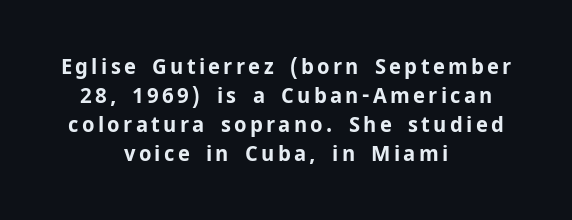
Plenty of ink on the page — the face is bold. Ascenders rise straight up at ninety degrees. Plain, unruled lines of type. Which margin do the lines hug? Neither — every line sits in the middle.
